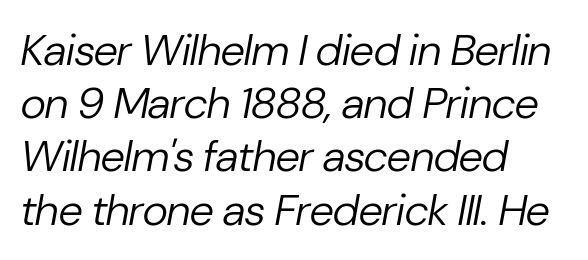
Look at the tracking — it's just the regular setting, nothing added. No letter is thick-stroked: the sample isn't bold. Is the block centered? No — it sits flush against the left margin. Slanted lettering throughout. Nobody drew a line under any word here.
